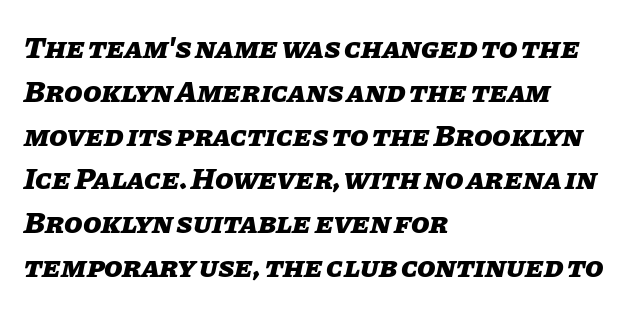
Reading down the block, your eye returns to a fixed left position each line. Varying glyph widths throughout — classic text-font behaviour. Look at the stroke-to-counter ratio: heavy, a bold. Honestly, the letter spacing is just normal — you wouldn't notice it. The axis of the letterforms is tilted away from vertical.
